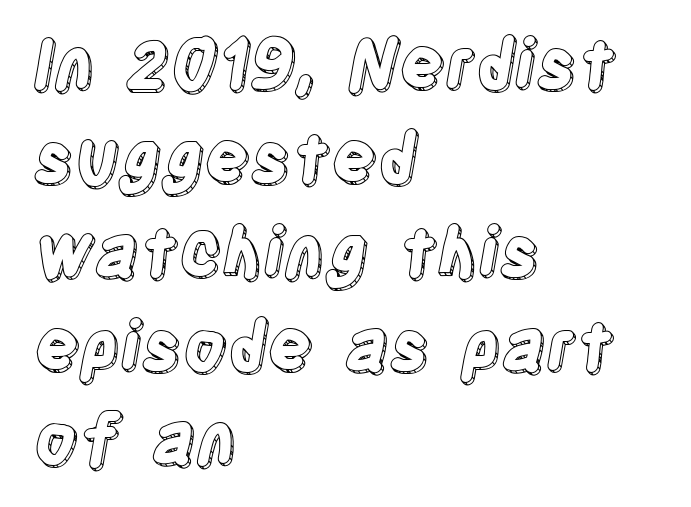
Q: Is the text italic (slanted)? A: Yes.
Q: Is the text underlined? A: No.
Q: How is the paragraph aligned? A: Left-aligned.
Q: Is the spacing between letters normal or unusually wide? A: Normal.
Q: Is the spacing between lines tight, normal or loose? A: Normal.
Q: Width (condensed, normal, or wide)? A: Condensed.
Q: x-height? A: Large.
Q: Monospaced? A: No.
